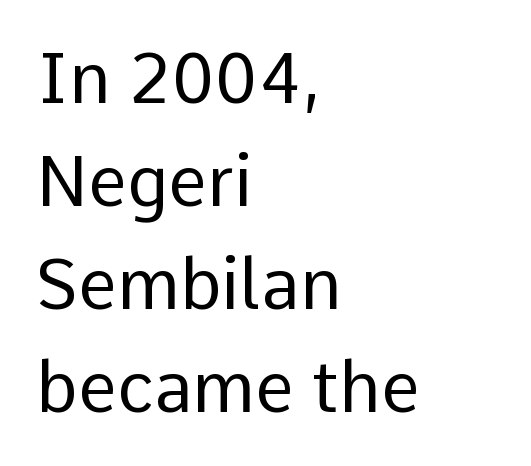
{"serif": "no", "italic": "no", "bold": "no", "weight": "regular", "width": "normal", "stroke_contrast": "low", "x_height": "medium", "monospaced": "no", "underline": "no", "align": "left", "line_spacing": "normal", "line_spacing_ratio": 1.47, "letter_spacing": "normal", "letter_spacing_em": 0.0, "glyph_px": 70}
